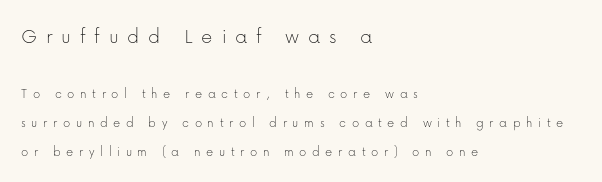
Q: Is the text bold? A: No.
Q: Is the text italic (slanted)? A: No, it is upright.
Q: Is the text underlined? A: No.
Q: How is the paragraph aligned? A: Left-aligned.
Q: Is the spacing between letters normal or unusually wide? A: Unusually wide.
Q: Is the spacing between lines tight, normal or loose? A: Loose.
Q: Which block of text is set in a larger size, the first (top) or the second (bottom)? A: The first (top) one.
